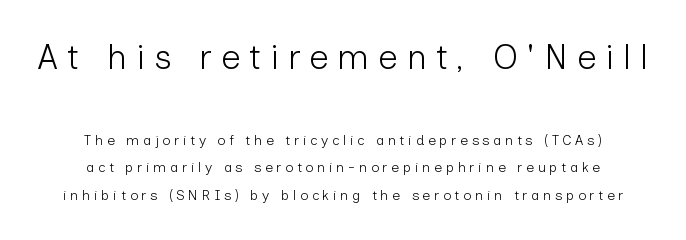
Q: Is the text bold? A: No.
Q: Is the text italic (slanted)? A: No, it is upright.
Q: Is the typeface a serif or a sans-serif typeface? A: Sans-serif.
Q: Is the text underlined? A: No.
Q: How is the paragraph aligned? A: Centered.
Q: Is the spacing between letters normal or unusually wide? A: Unusually wide.
Q: Is the spacing between lines tight, normal or loose? A: Loose.
Q: Which block of text is set in a larger size, the first (top) or the second (bottom)? A: The first (top) one.
Q: Width (condensed, normal, or wide)? A: Normal.
Q: Stroke contrast? A: Low.
Q: x-height? A: Medium.
Q: Monospaced? A: No.
